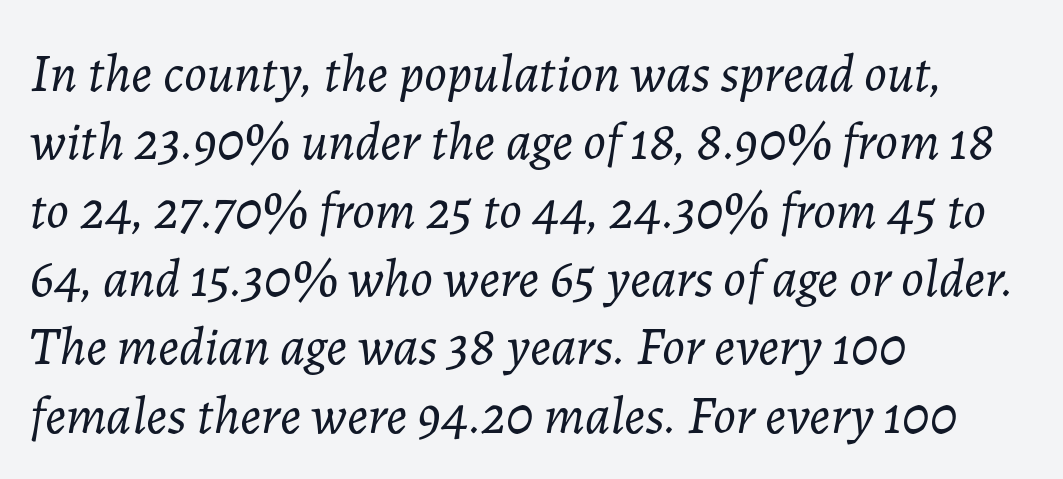
Is the type heavy? It reads as light-to-regular instead. Here the glyphs are tracked normally, forming tight word shapes. Character widths vary here, with narrow letters taking less room than wide ones. Glance below the letters and you will spot only blank space. Successive baselines arrive at the customary interval.
